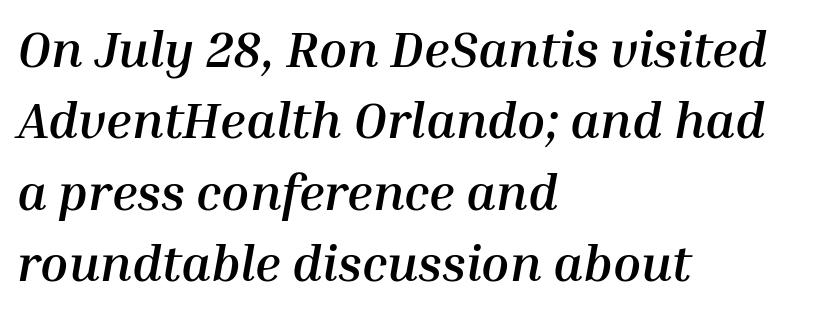
The image shows 51 px semibold type, italic (leaning right); set left-aligned, normal line spacing (1.4x), normal letter spacing, not underlined; medium stroke contrast and a medium x-height.
